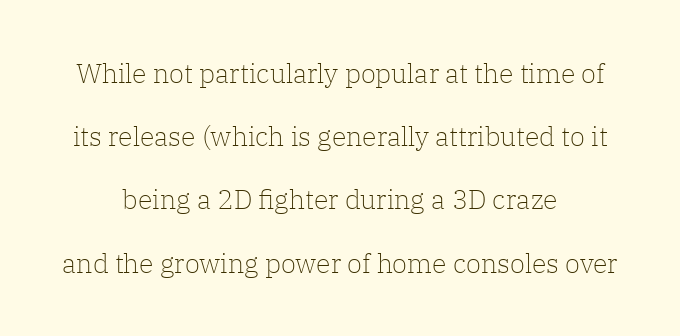
Any mark beneath the type? The region is blank. Each line is balanced around a shared central axis. Is the type heavy? It reads as light-to-regular instead. Loosely led — the rows are spread out. Quick note: not italic, upright. The face used here is rendered with its standard letterfit.
